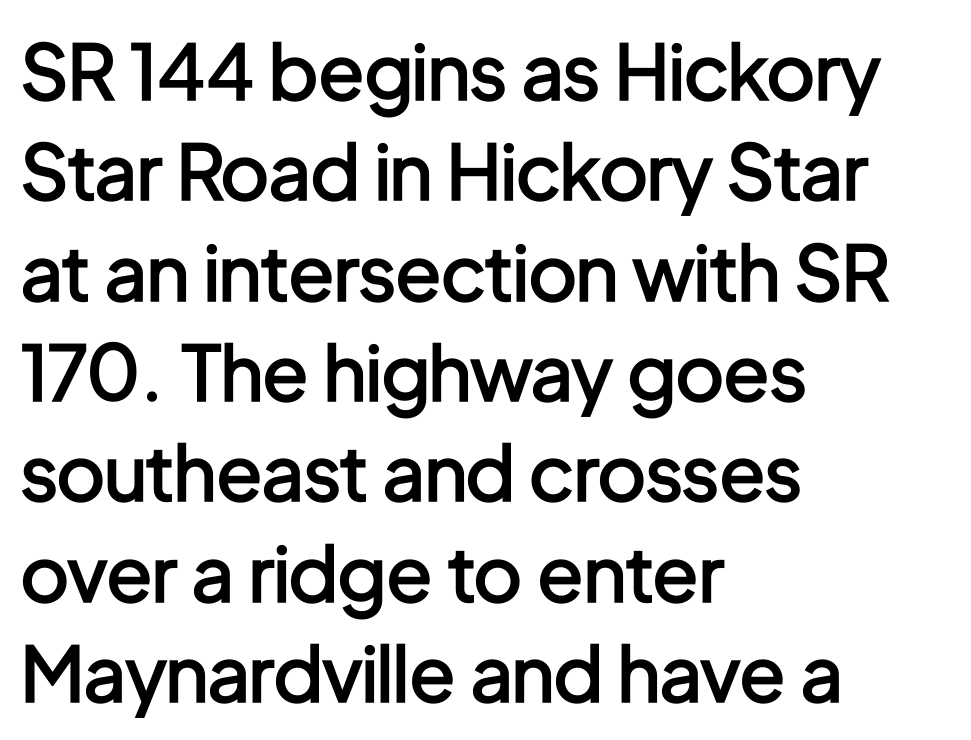
{"serif": "no", "italic": "no", "bold": "semi", "weight": "semibold", "width": "condensed", "stroke_contrast": "low", "x_height": "medium", "monospaced": "no", "underline": "no", "align": "left", "line_spacing": "normal", "line_spacing_ratio": 1.32, "letter_spacing": "normal", "letter_spacing_em": 0.0, "glyph_px": 76}
